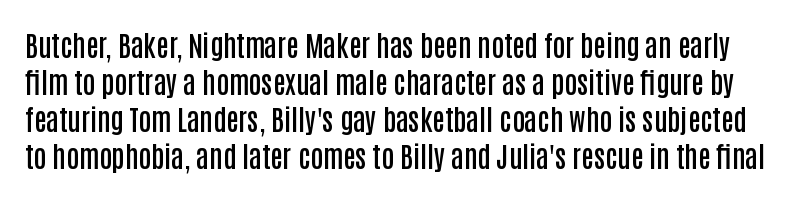
{"serif": "no", "italic": "no", "bold": "semi", "weight": "semibold", "width": "condensed", "stroke_contrast": "low", "x_height": "large", "monospaced": "no", "underline": "no", "line_spacing": "normal", "line_spacing_ratio": 1.32, "letter_spacing": "normal", "letter_spacing_em": 0.0, "glyph_px": 28}
